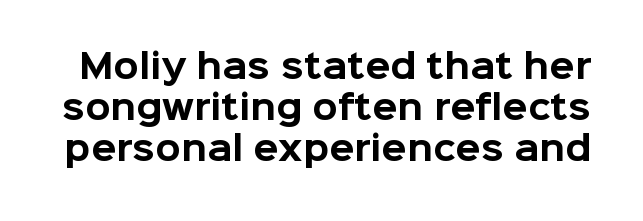
{"serif": "no", "italic": "no", "bold": "yes", "weight": "bold", "width": "normal", "stroke_contrast": "low", "x_height": "medium", "monospaced": "no", "underline": "no", "line_spacing": "normal", "line_spacing_ratio": 1.25, "letter_spacing": "normal", "letter_spacing_em": 0.0, "glyph_px": 33}
